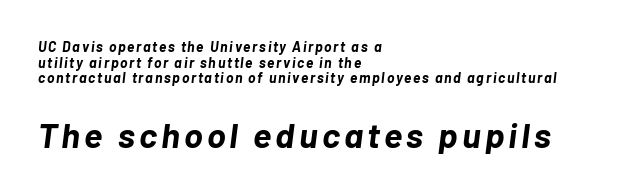
Q: Is the text bold? A: Yes.
Q: Is the text italic (slanted)? A: Yes, it leans right by about 7 degrees.
Q: Is the text underlined? A: No.
Q: How is the paragraph aligned? A: Left-aligned.
Q: Is the spacing between lines tight, normal or loose? A: Tight.
Q: Which block of text is set in a larger size, the first (top) or the second (bottom)? A: The second (bottom) one.
Q: Width (condensed, normal, or wide)? A: Normal.
Q: Stroke contrast? A: Low.
Q: x-height? A: Medium.
Q: Monospaced? A: No.
